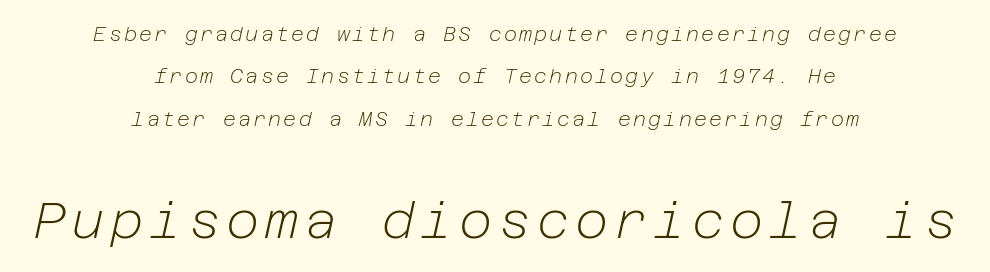
Q: Is the text bold? A: No.
Q: Is the text italic (slanted)? A: Yes, it leans right by about 12 degrees.
Q: Is the text underlined? A: No.
Q: How is the paragraph aligned? A: Centered.
Q: Is the spacing between lines tight, normal or loose? A: Loose.
Q: Which block of text is set in a larger size, the first (top) or the second (bottom)? A: The second (bottom) one.
Q: Width (condensed, normal, or wide)? A: Normal.
Q: Stroke contrast? A: Low.
Q: x-height? A: Medium.
